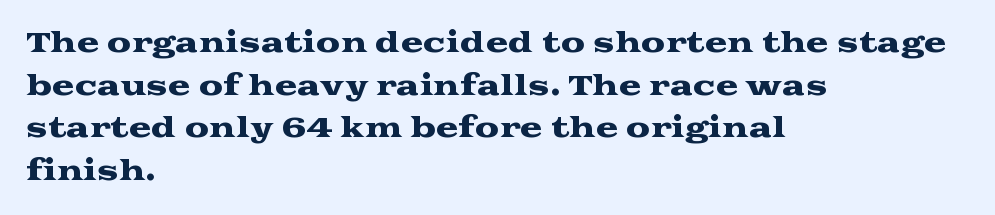
The words here are not underlined. Upright lettering throughout. This rendering leaves character spacing at its baseline value. These lines stack with their left ends in a neat column. Vertical spacing — default.
